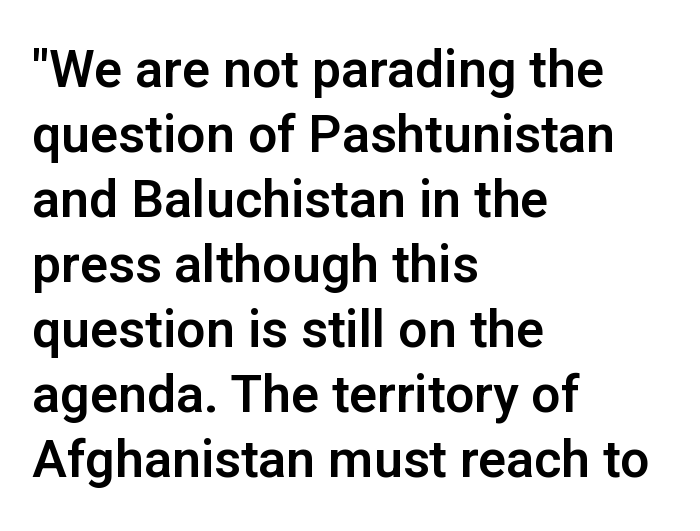
The image shows 52 px sans-serif type, upright; set left-aligned, normal line spacing (1.25x), normal letter spacing, not underlined; low stroke contrast and a medium x-height.
